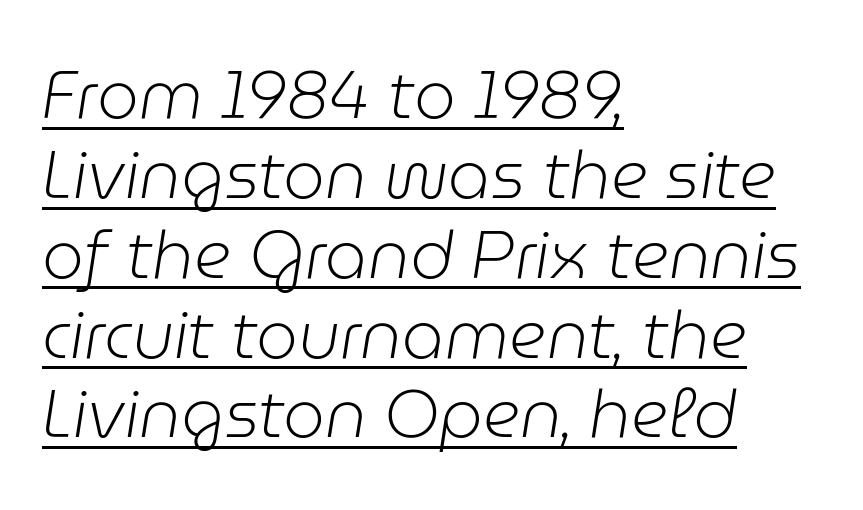
The image shows 66 px light type, italic (leaning right); set left-aligned, line spacing 1.21x, normal letter spacing, underlined; low stroke contrast and a medium x-height.
